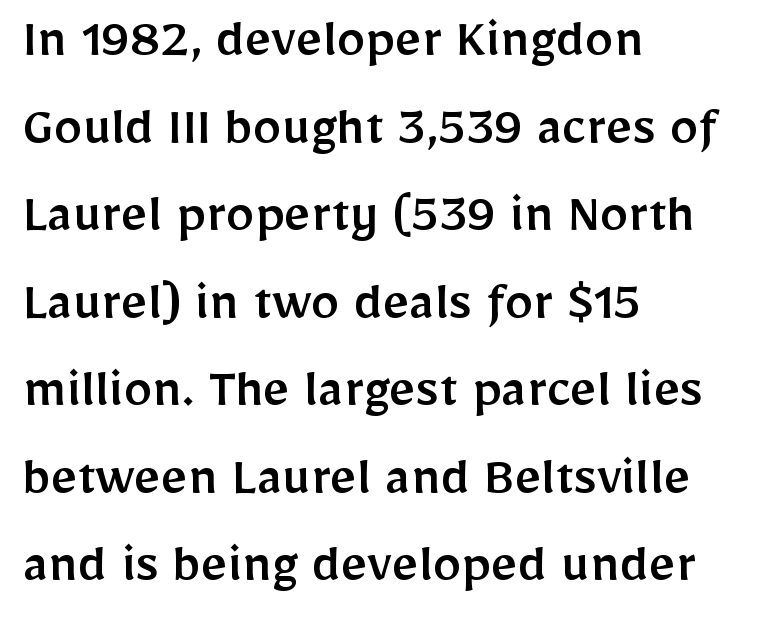
Spacing between characters is what you'd get straight out of the box. This sample keeps an unexceptional amount of space between lines. Here the designer chose a conventional face with non-uniform glyph widths. Each row of text sits above clean, open space. A roman cut, with each character standing at attention. Leftover space on each line is placed entirely after the last word.
